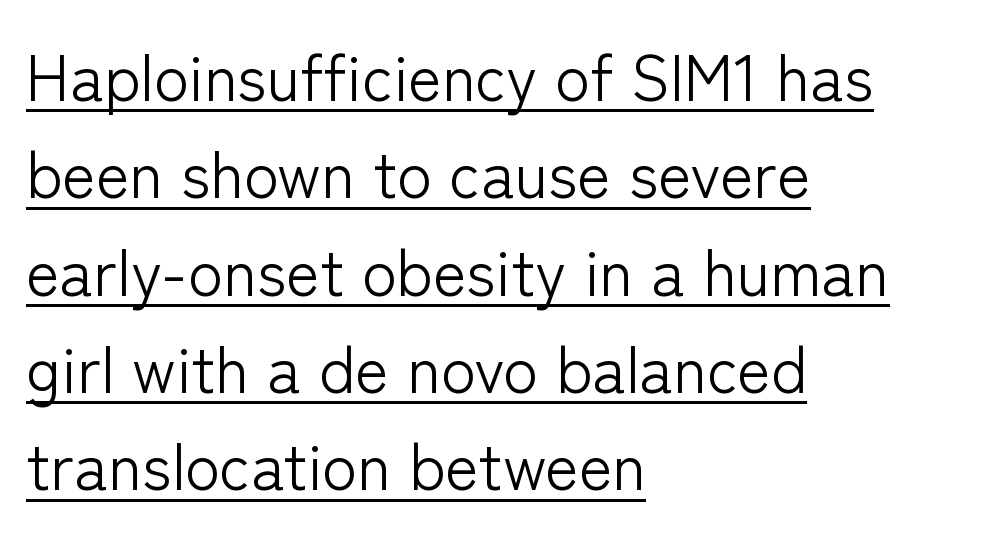
The image shows 64 px light sans-serif type, upright; set left-aligned, normal line spacing (1.52x), normal letter spacing, underlined; low stroke contrast and a medium x-height.
